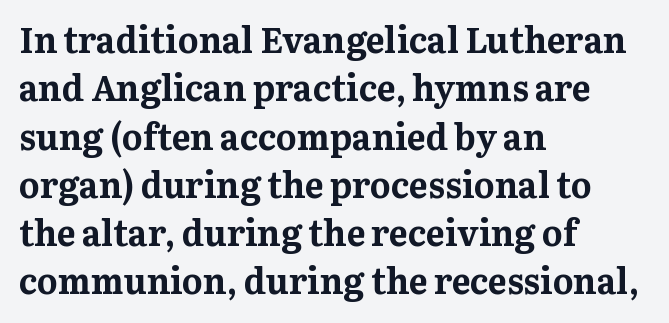
Q: Is the text bold? A: Yes.
Q: Is the text italic (slanted)? A: No, it is upright.
Q: Is the typeface a serif or a sans-serif typeface? A: Serif.
Q: Is the text underlined? A: No.
Q: How is the paragraph aligned? A: Left-aligned.
Q: Is the spacing between letters normal or unusually wide? A: Normal.
Q: Is the spacing between lines tight, normal or loose? A: Normal.
Q: Width (condensed, normal, or wide)? A: Normal.
Q: Stroke contrast? A: Medium.
Q: x-height? A: Medium.
Q: Monospaced? A: No.
